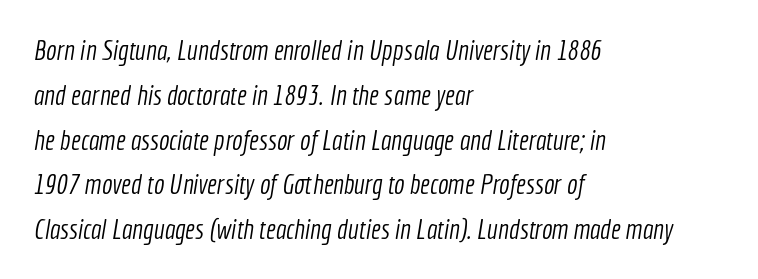
{"serif": "no", "bold": "no", "weight": "light", "width": "condensed", "x_height": "medium", "monospaced": "no", "underline": "no", "align": "left", "line_spacing": "normal", "line_spacing_ratio": 1.6, "letter_spacing": "normal", "letter_spacing_em": 0.0, "glyph_px": 28}
